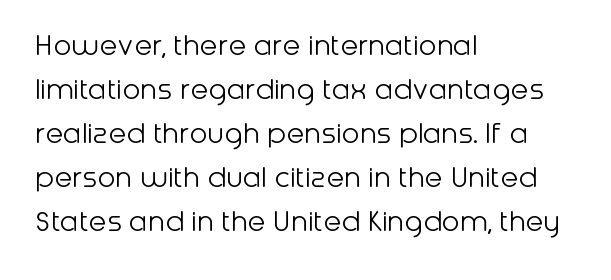
A typesetter would call this proportional, since set widths differ per character. Rule under the text: the space is simply empty. Line starts are locked; line ends wander. Nope, not italic — everything's standing straight. Nobody touched the tracking dial on this one. Nothing heavy about these letters — not bold at all.
